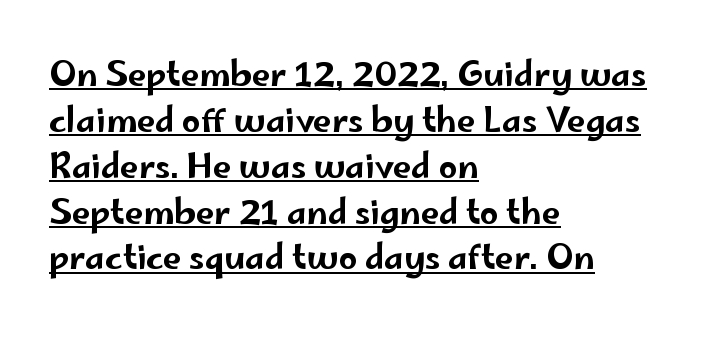
{"serif": "no", "italic": "no", "width": "wide", "stroke_contrast": "low", "x_height": "small", "monospaced": "no", "underline": "yes", "align": "left", "line_spacing": "normal", "line_spacing_ratio": 1.39, "letter_spacing": "normal", "letter_spacing_em": 0.0, "glyph_px": 33}
